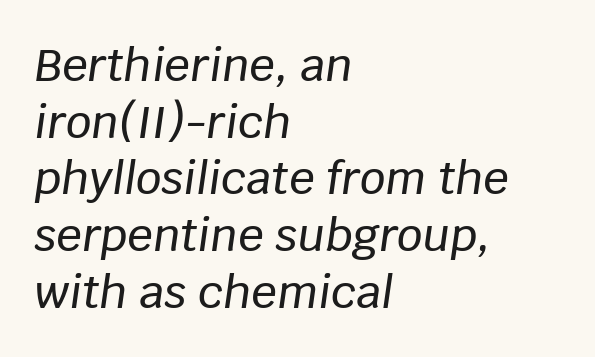
{"italic": "yes", "lean": "right", "slant_degrees": 8, "width": "normal", "stroke_contrast": "low", "x_height": "large", "monospaced": "no", "underline": "no", "align": "left", "line_spacing": "normal", "line_spacing_ratio": 1.26, "letter_spacing": "normal", "letter_spacing_em": 0.0, "glyph_px": 45}
